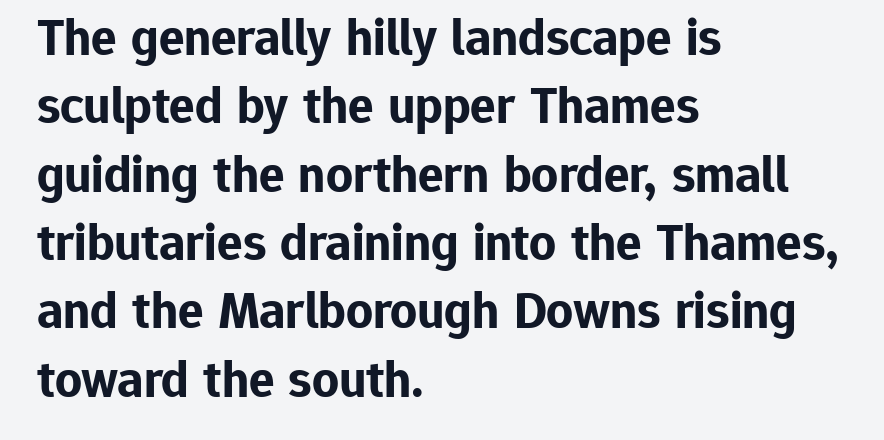
The image shows 53 px bold sans-serif type, upright; set left-aligned, normal line spacing (1.29x), normal letter spacing, not underlined; low stroke contrast and a medium x-height.
